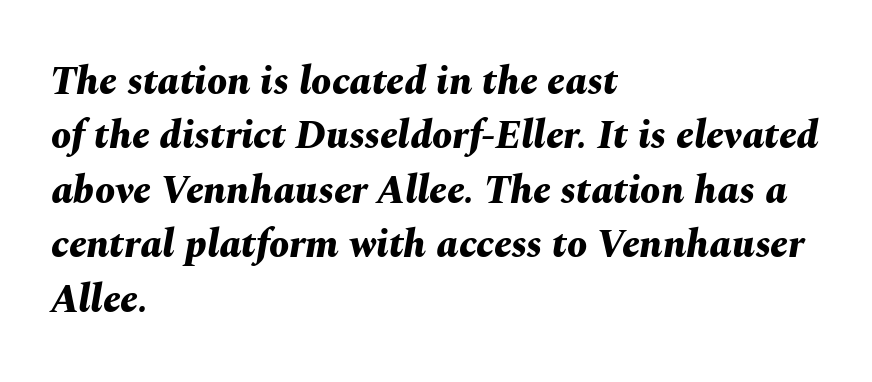
{"italic": "yes", "lean": "right", "slant_degrees": 10, "bold": "yes", "weight": "bold", "width": "normal", "stroke_contrast": "medium", "x_height": "medium", "monospaced": "no", "underline": "no", "align": "left", "line_spacing": "normal", "line_spacing_ratio": 1.36, "letter_spacing": "normal", "letter_spacing_em": 0.0, "glyph_px": 40}
